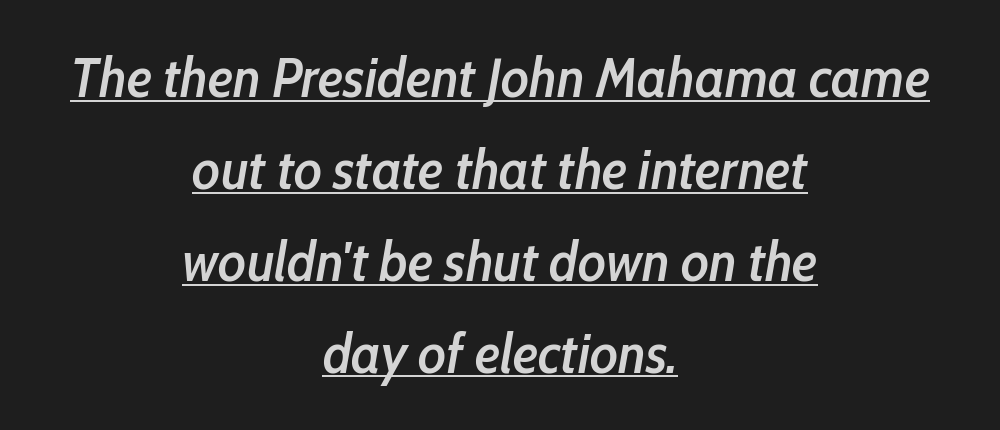
The image shows 55 px semibold, condensed type, italic (leaning right); set centered, normal line spacing (1.67x), normal letter spacing, underlined; low stroke contrast and a medium x-height.
